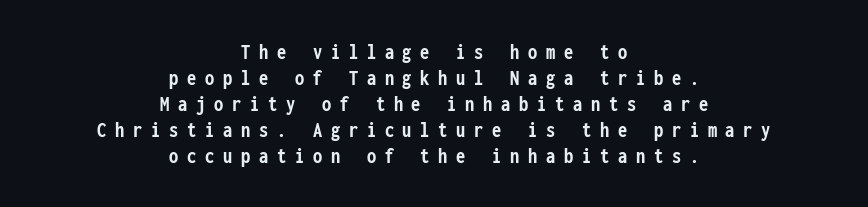
The image shows 23 px bold type, upright; set centered, tight line spacing (1.13x), unusually wide letter spacing (+0.38 em), not underlined.
